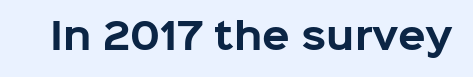
The image shows 36 px bold sans-serif type, upright; set normal letter spacing, not underlined; low stroke contrast and a medium x-height.
